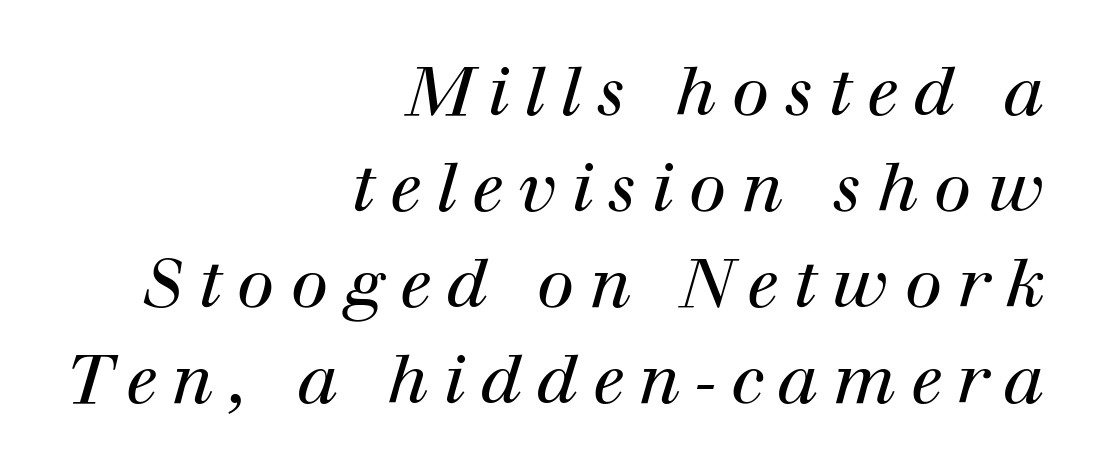
Underline: absent. The glyphs look as if they've been sheared to an angle. This block has exactly the height ordinary leading produces. The letters advance in unequal steps, a hallmark of proportional type.
